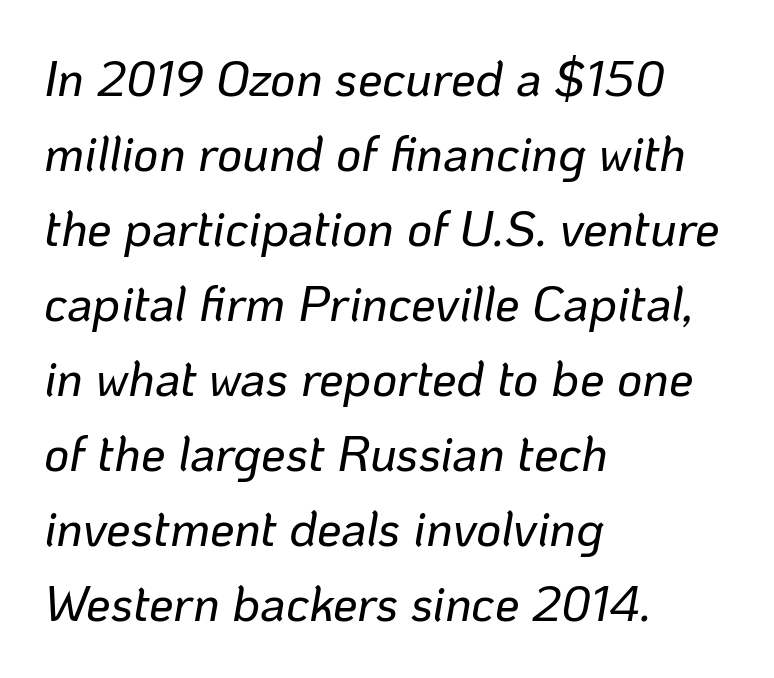
Successive baselines arrive at the customary interval. Anything drawn beneath the words? Only blank space. Do the characters align in a grid? No, the font is proportional. Is the type slanted? Yes — the strokes lean at a clear angle. Which margin do the lines hug? The left one — the right edge is uneven.
